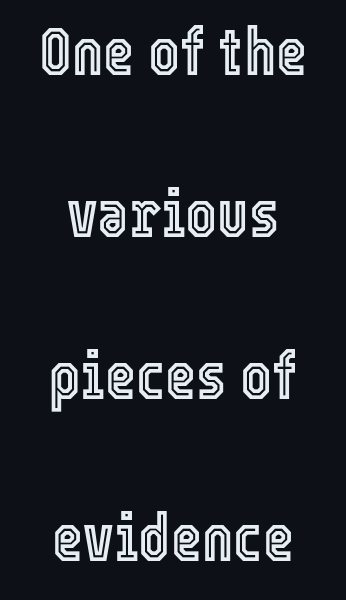
Q: Is the text italic (slanted)? A: No, it is upright.
Q: Is the text underlined? A: No.
Q: How is the paragraph aligned? A: Centered.
Q: Is the spacing between letters normal or unusually wide? A: Normal.
Q: Is the spacing between lines tight, normal or loose? A: Loose.
Q: Width (condensed, normal, or wide)? A: Condensed.
Q: x-height? A: Medium.
Q: Monospaced? A: No.
